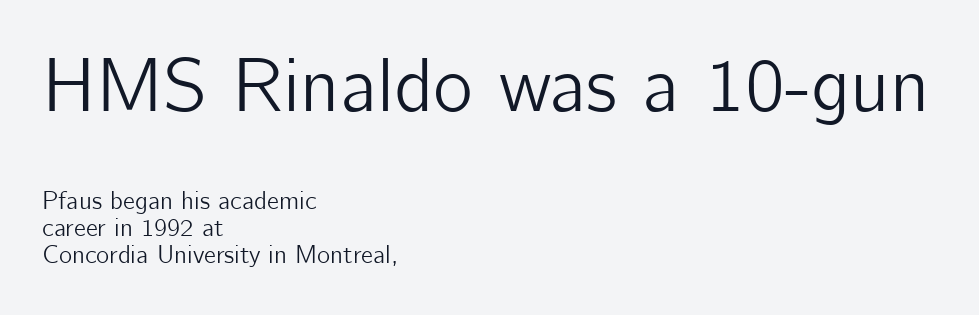
Q: Is the text italic (slanted)? A: No, it is upright.
Q: Is the typeface a serif or a sans-serif typeface? A: Sans-serif.
Q: Is the text underlined? A: No.
Q: How is the paragraph aligned? A: Left-aligned.
Q: Is the spacing between letters normal or unusually wide? A: Normal.
Q: Is the spacing between lines tight, normal or loose? A: Tight.
Q: Which block of text is set in a larger size, the first (top) or the second (bottom)? A: The first (top) one.
Q: Width (condensed, normal, or wide)? A: Normal.
Q: Stroke contrast? A: Low.
Q: x-height? A: Medium.
Q: Monospaced? A: No.
